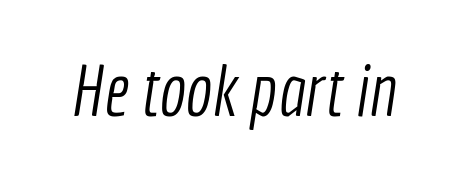
{"serif": "no", "bold": "no", "weight": "light", "width": "condensed", "x_height": "medium", "monospaced": "no", "underline": "no", "letter_spacing": "normal", "letter_spacing_em": 0.0, "glyph_px": 71}
